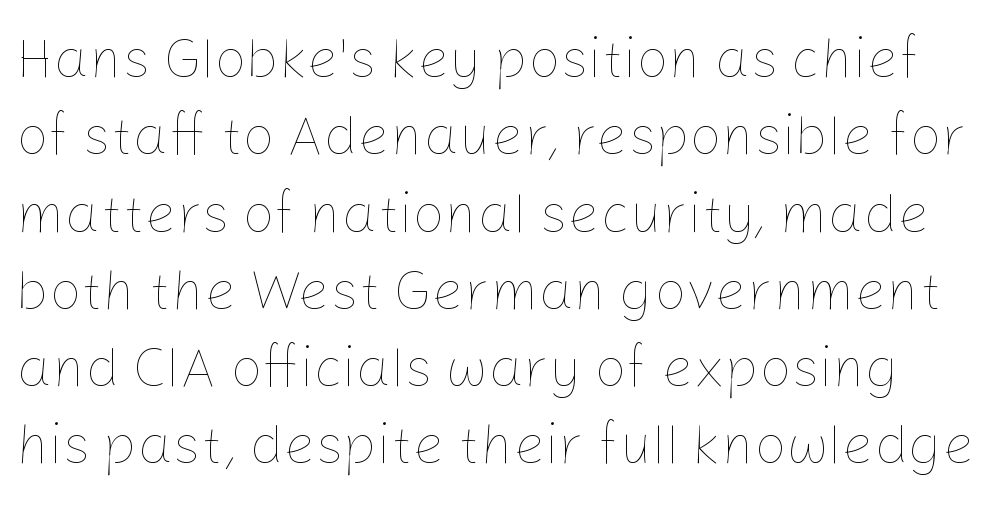
The image shows 56 px thin type, upright; set normal line spacing (1.38x), normal letter spacing, not underlined; low stroke contrast and a medium x-height.
